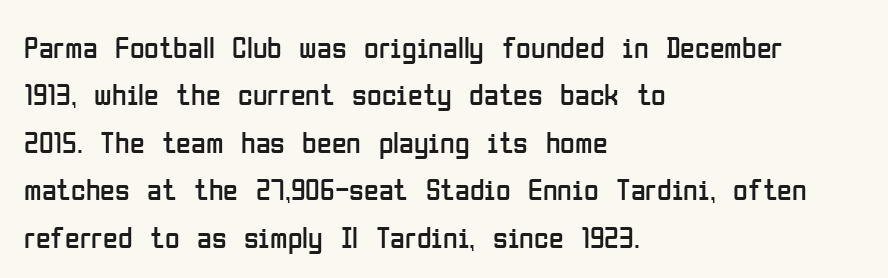
The image shows 30 px regular-weight, condensed sans-serif type, upright; set left-aligned, normal line spacing (1.58x), normal letter spacing, not underlined; low stroke contrast and a medium x-height.
